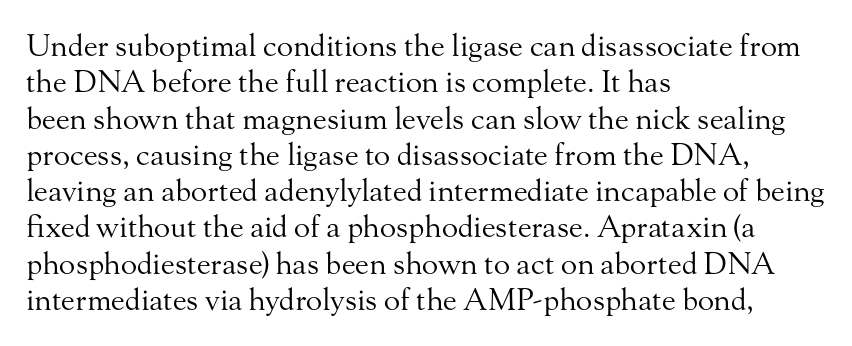
Q: Is the text bold? A: No.
Q: Is the text italic (slanted)? A: No, it is upright.
Q: Is the typeface a serif or a sans-serif typeface? A: Serif.
Q: Is the text underlined? A: No.
Q: How is the paragraph aligned? A: Left-aligned.
Q: Is the spacing between letters normal or unusually wide? A: Normal.
Q: Width (condensed, normal, or wide)? A: Normal.
Q: Stroke contrast? A: Medium.
Q: x-height? A: Small.
Q: Monospaced? A: No.
